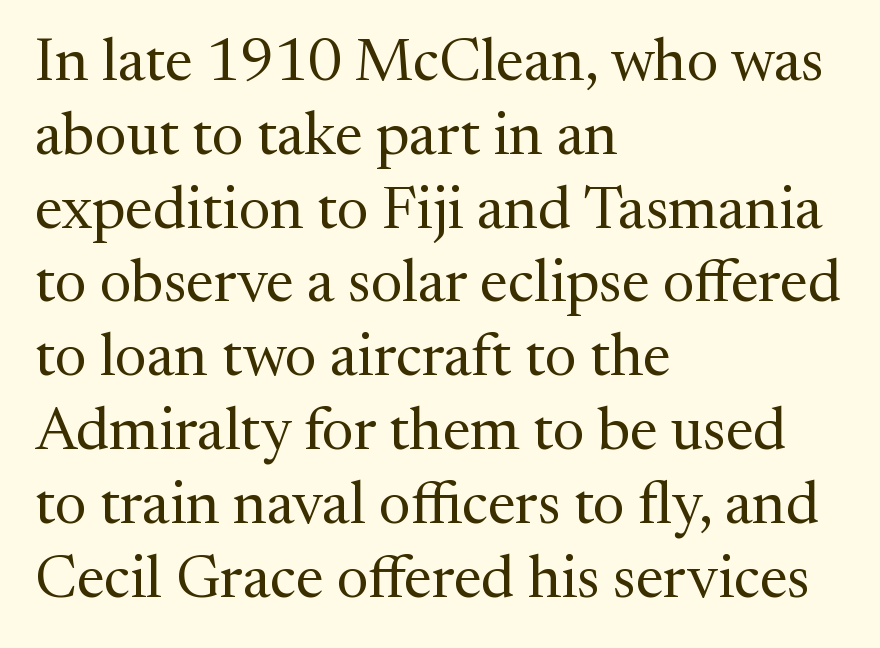
Is there any slant? The stems are plumb. This sample is left-justified, so line endings fall wherever the words run out. You could call the tracking neutral — neither tight nor loose. The zone under the glyphs is completely vacant.
